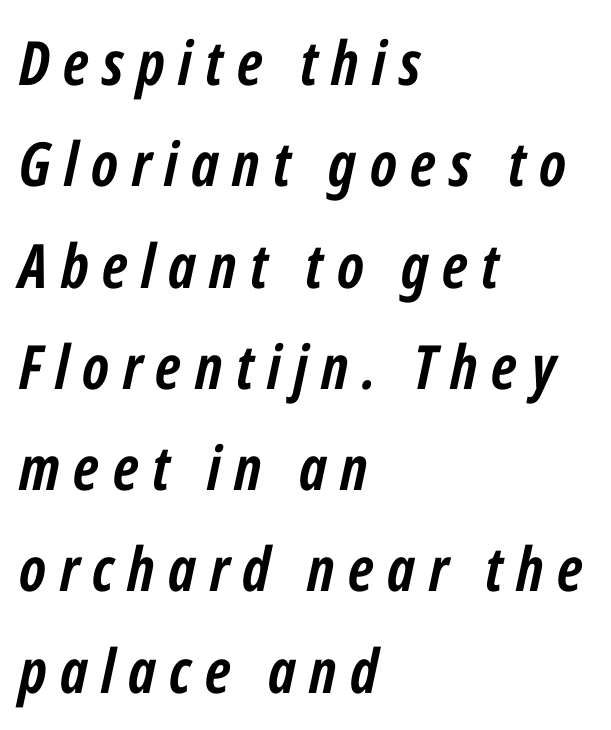
{"italic": "yes", "lean": "right", "slant_degrees": 12, "bold": "yes", "weight": "semibold", "width": "condensed", "stroke_contrast": "low", "x_height": "medium", "monospaced": "no", "underline": "no", "align": "left", "line_spacing": "normal", "line_spacing_ratio": 1.66, "letter_spacing": "wide", "letter_spacing_em": 0.22, "glyph_px": 61}
